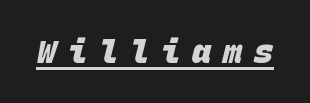
Look at the stroke-to-counter ratio: heavy, a bold. Students, note that the glyphs here are deliberately spaced far apart. Think of a typewriter: that constant character pitch is what you see here. You can tell from the bare stems that sans-serif type was used. What decoration does the sample have? An underline.
